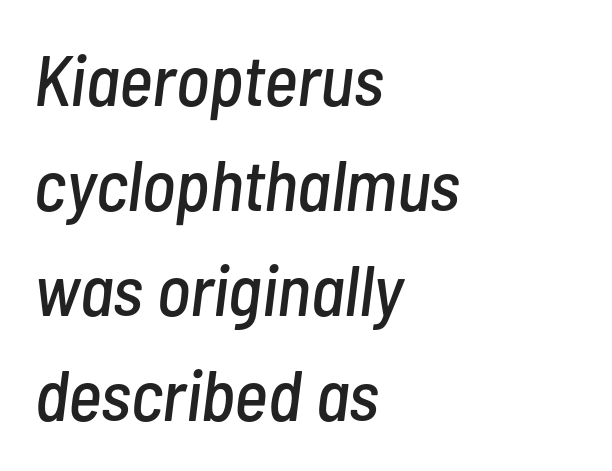
{"italic": "yes", "lean": "right", "slant_degrees": 7, "width": "condensed", "stroke_contrast": "low", "x_height": "medium", "monospaced": "no", "underline": "no", "align": "left", "line_spacing": "normal", "line_spacing_ratio": 1.46, "letter_spacing": "normal", "letter_spacing_em": 0.0, "glyph_px": 72}
